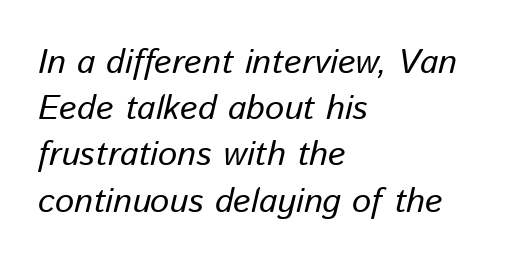
Q: Is the text italic (slanted)? A: Yes, it leans right by about 13 degrees.
Q: Is the text underlined? A: No.
Q: How is the paragraph aligned? A: Left-aligned.
Q: Is the spacing between letters normal or unusually wide? A: Normal.
Q: Is the spacing between lines tight, normal or loose? A: Normal.
Q: Width (condensed, normal, or wide)? A: Normal.
Q: Stroke contrast? A: Low.
Q: x-height? A: Medium.
Q: Monospaced? A: No.
